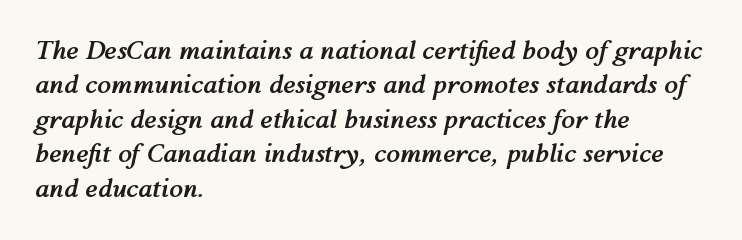
The image shows 25 px bold type, italic (leaning right); set left-aligned, normal line spacing (1.38x), normal letter spacing, not underlined.
